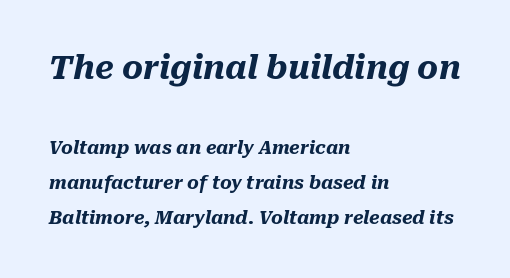
The image shows 32 px heavy type, italic (leaning right); set left-aligned, loose line spacing (1.94x), normal letter spacing, not underlined; the first (top) block is 1.78x larger; medium stroke contrast and a medium x-height.
